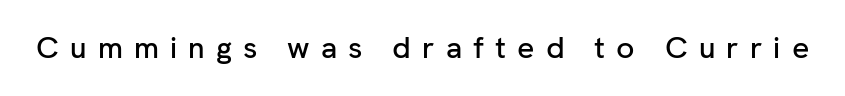
Q: Is the text italic (slanted)? A: No, it is upright.
Q: Is the typeface a serif or a sans-serif typeface? A: Sans-serif.
Q: Is the text underlined? A: No.
Q: Is the spacing between letters normal or unusually wide? A: Unusually wide.
Q: Width (condensed, normal, or wide)? A: Normal.
Q: Stroke contrast? A: Low.
Q: x-height? A: Medium.
Q: Monospaced? A: No.
